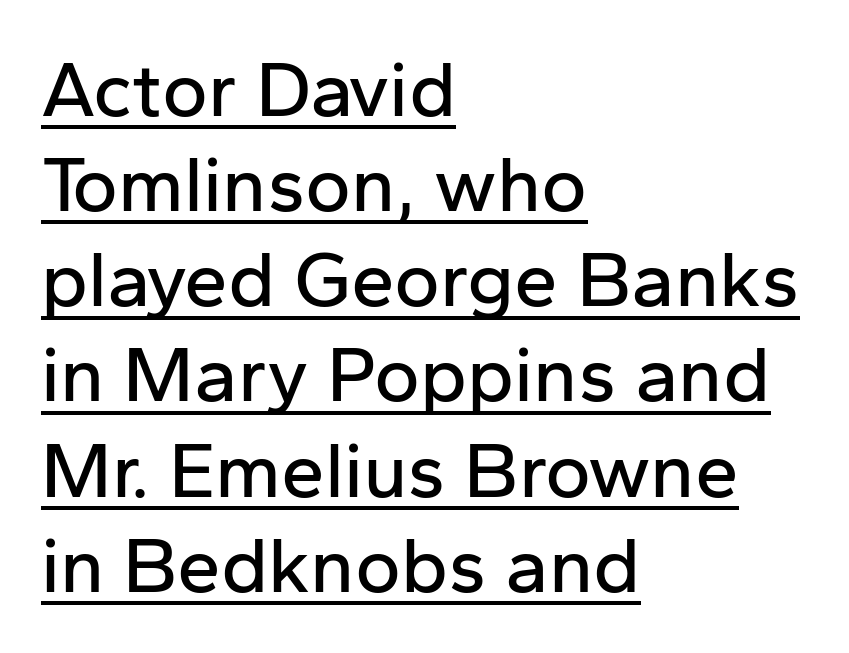
{"serif": "no", "italic": "no", "width": "normal", "stroke_contrast": "low", "x_height": "medium", "monospaced": "no", "underline": "yes", "align": "left", "line_spacing_ratio": 1.22, "letter_spacing": "normal", "letter_spacing_em": 0.0, "glyph_px": 78}
